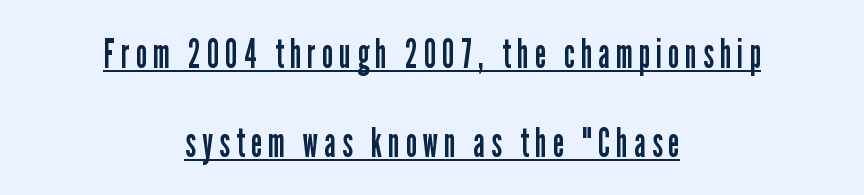
The image shows 41 px regular-weight, condensed sans-serif type, upright; set centered, loose line spacing (2.16x), underlined; low stroke contrast and a medium x-height.
